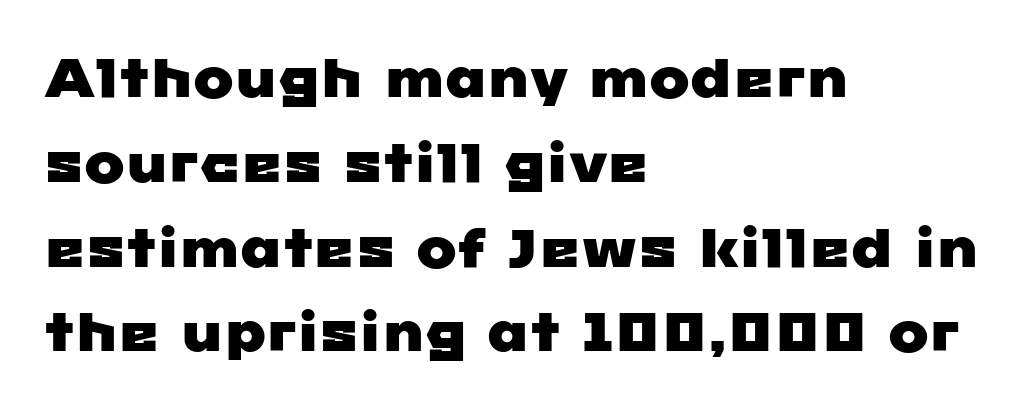
Q: Is the typeface a serif or a sans-serif typeface? A: Sans-serif.
Q: Is the text underlined? A: No.
Q: How is the paragraph aligned? A: Left-aligned.
Q: Is the spacing between letters normal or unusually wide? A: Normal.
Q: Is the spacing between lines tight, normal or loose? A: Normal.
Q: Width (condensed, normal, or wide)? A: Wide.
Q: Stroke contrast? A: Low.
Q: x-height? A: Medium.
Q: Monospaced? A: No.
